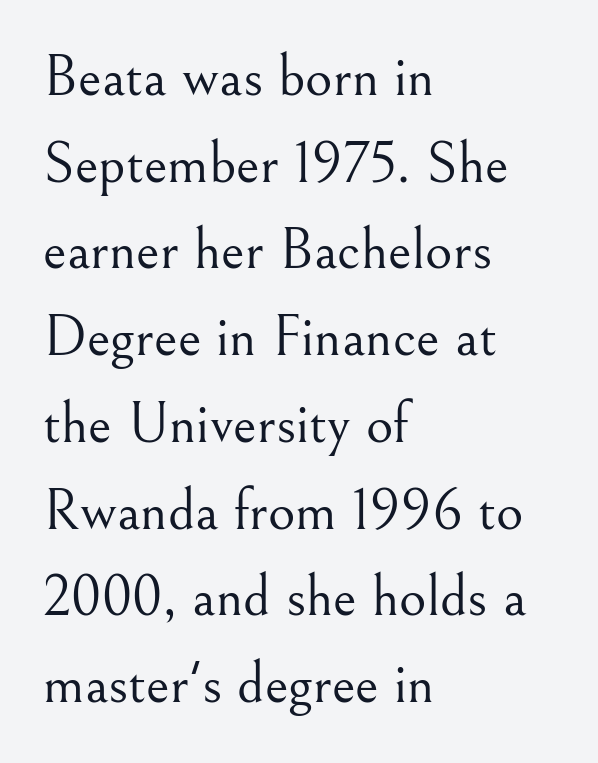
Q: Is the text bold? A: No.
Q: Is the text italic (slanted)? A: No, it is upright.
Q: Is the typeface a serif or a sans-serif typeface? A: Serif.
Q: Is the text underlined? A: No.
Q: How is the paragraph aligned? A: Left-aligned.
Q: Is the spacing between letters normal or unusually wide? A: Normal.
Q: Is the spacing between lines tight, normal or loose? A: Normal.
Q: Width (condensed, normal, or wide)? A: Normal.
Q: Stroke contrast? A: Medium.
Q: x-height? A: Small.
Q: Monospaced? A: No.
